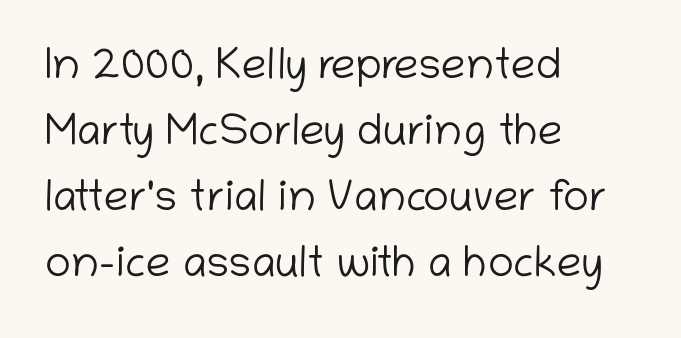
Characters remain perfectly vertical along every line. How would I describe the line gaps? Plain and ordinary. All the whitespace from short lines collects on the right. Tracking value appears to be zero — textbook default spacing. The weight would be labelled regular, book, light, or lighter still. This sample has the flowing, uneven cadence of proportional lettering.
